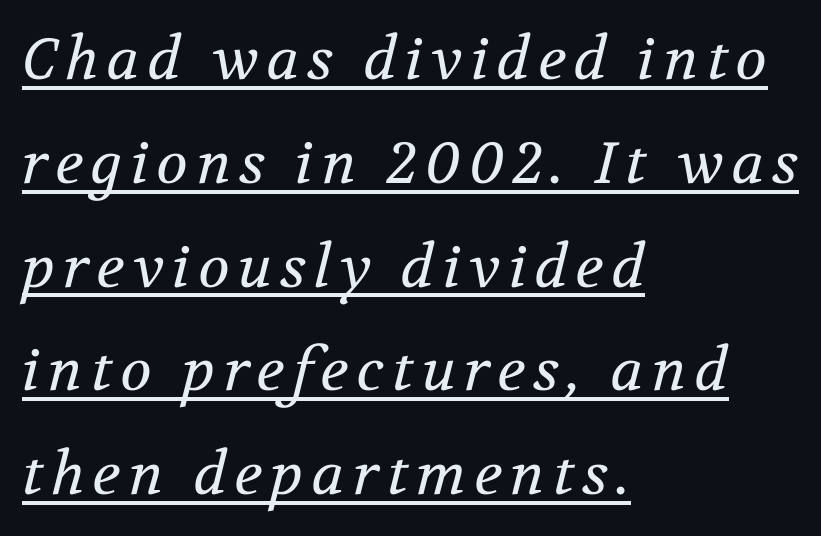
Q: Is the text bold? A: No.
Q: Is the text italic (slanted)? A: Yes, it leans right by about 12 degrees.
Q: Is the typeface a serif or a sans-serif typeface? A: Serif.
Q: Is the text underlined? A: Yes.
Q: How is the paragraph aligned? A: Left-aligned.
Q: Width (condensed, normal, or wide)? A: Normal.
Q: Stroke contrast? A: Medium.
Q: x-height? A: Medium.
Q: Monospaced? A: No.
